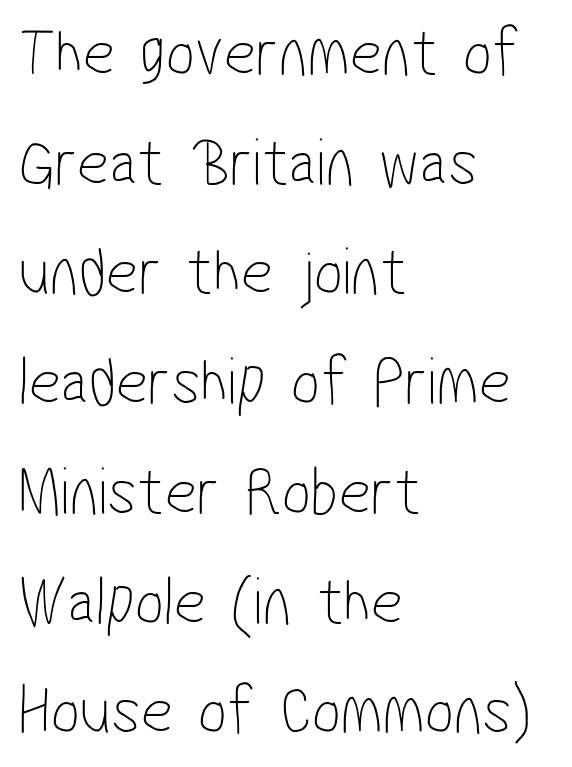
{"serif": "no", "bold": "no", "weight": "thin", "width": "condensed", "stroke_contrast": "low", "x_height": "medium", "monospaced": "no", "underline": "no", "align": "left", "line_spacing": "normal", "line_spacing_ratio": 1.59, "letter_spacing": "normal", "letter_spacing_em": 0.0, "glyph_px": 69}
